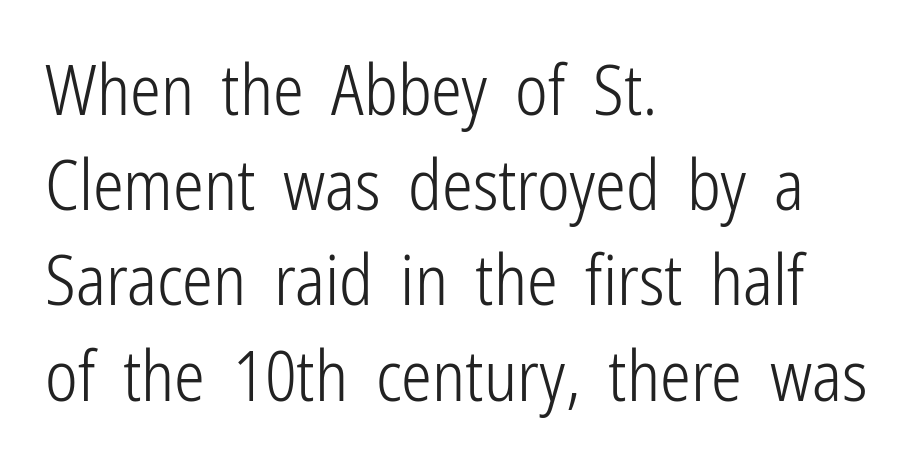
{"serif": "no", "italic": "no", "bold": "no", "weight": "light", "width": "condensed", "stroke_contrast": "low", "x_height": "medium", "monospaced": "no", "underline": "no", "align": "left", "line_spacing": "normal", "line_spacing_ratio": 1.38, "letter_spacing": "normal", "letter_spacing_em": 0.0, "glyph_px": 69}
